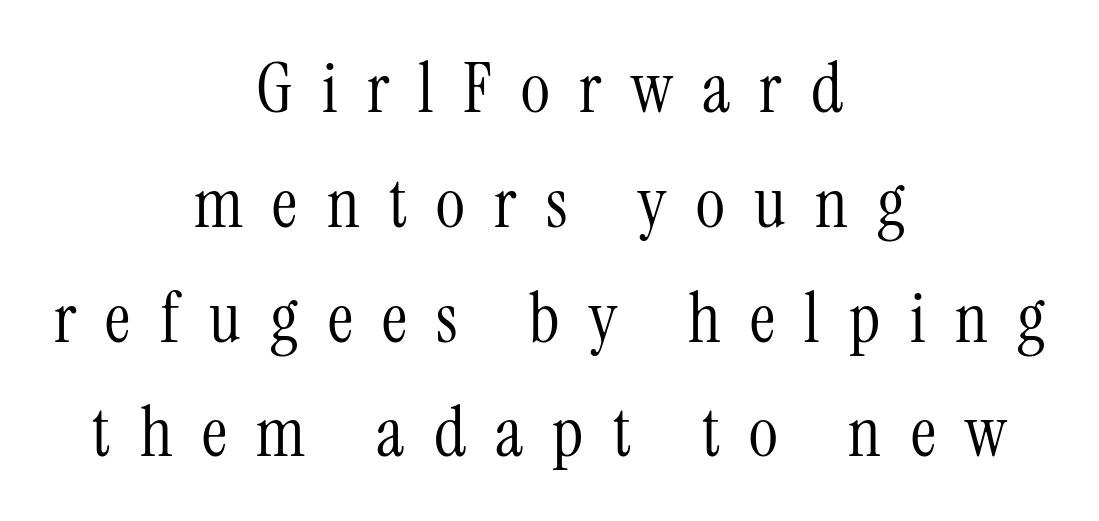
Weight: not bold — regular or lighter. Proportional: the letters do not fall into vertical columns. The typeface chosen for these lines features serifs. Check under the words: just untouched page.
